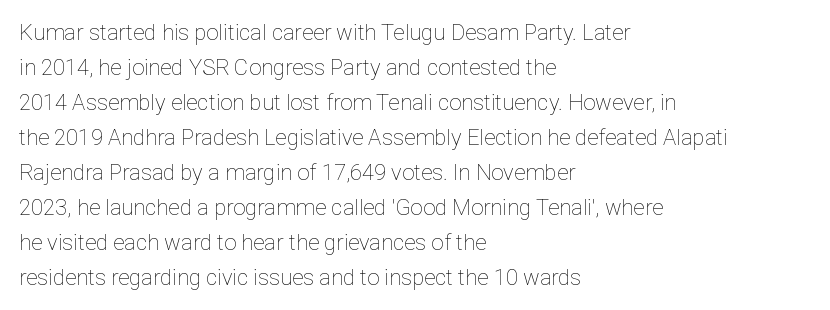
{"italic": "no", "bold": "no", "underline": "no", "align": "left", "line_spacing": "normal", "line_spacing_ratio": 1.59, "letter_spacing": "normal", "letter_spacing_em": 0.0, "glyph_px": 22}
